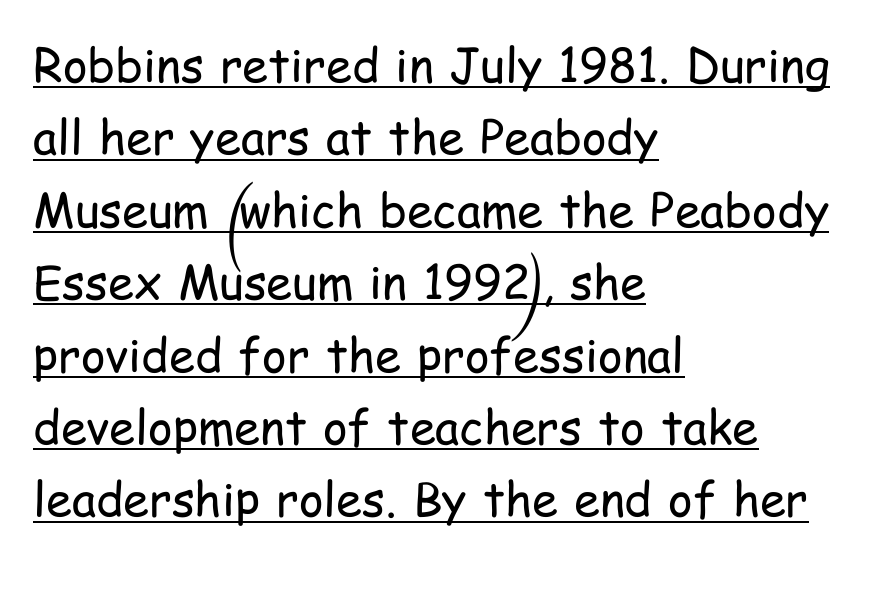
Q: Is the text bold? A: No.
Q: Is the text italic (slanted)? A: No, it is upright.
Q: Is the typeface a serif or a sans-serif typeface? A: Sans-serif.
Q: Is the text underlined? A: Yes.
Q: How is the paragraph aligned? A: Left-aligned.
Q: Is the spacing between letters normal or unusually wide? A: Normal.
Q: Is the spacing between lines tight, normal or loose? A: Normal.
Q: Width (condensed, normal, or wide)? A: Condensed.
Q: Stroke contrast? A: Low.
Q: x-height? A: Medium.
Q: Monospaced? A: No.
